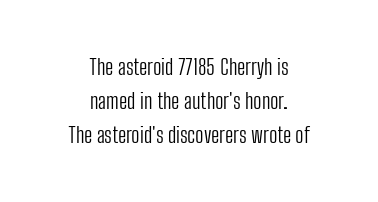
{"italic": "no", "bold": "no", "underline": "no", "align": "center", "line_spacing": "normal", "line_spacing_ratio": 1.55, "letter_spacing": "normal", "letter_spacing_em": 0.0, "glyph_px": 22}
